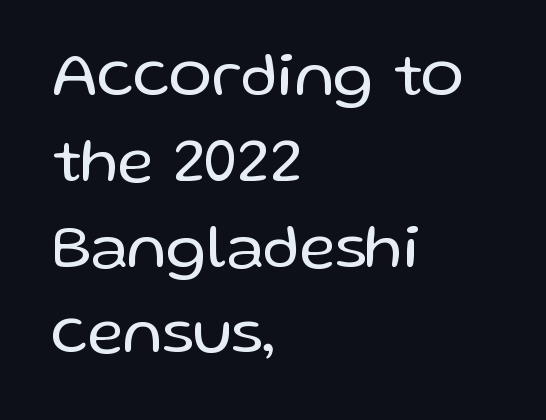
The image shows 64 px regular-weight sans-serif type, upright; set left-aligned, normal line spacing (1.34x), normal letter spacing, not underlined; low stroke contrast and a medium x-height.
